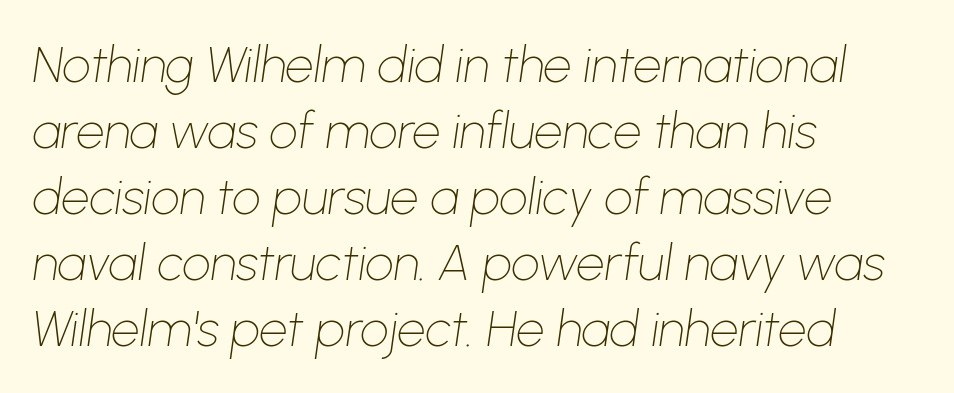
{"italic": "yes", "lean": "right", "slant_degrees": 8, "bold": "no", "weight": "thin", "width": "normal", "stroke_contrast": "low", "x_height": "medium", "monospaced": "no", "underline": "no", "align": "left", "line_spacing": "normal", "line_spacing_ratio": 1.32, "letter_spacing": "normal", "letter_spacing_em": 0.0, "glyph_px": 50}
